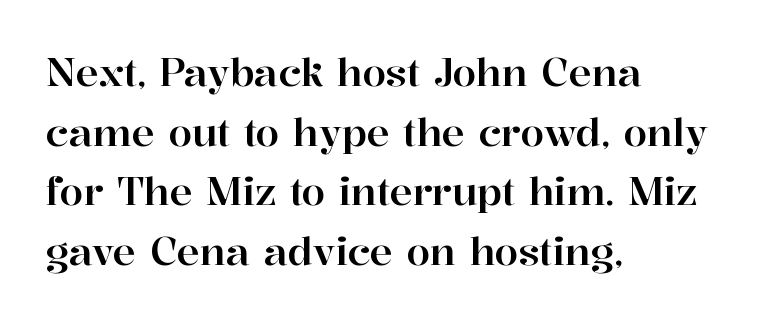
Line starts are locked; line ends wander. Posture: upright roman. These lines are rendered in a variable-pitch font. Clear beneath every line of the passage.
